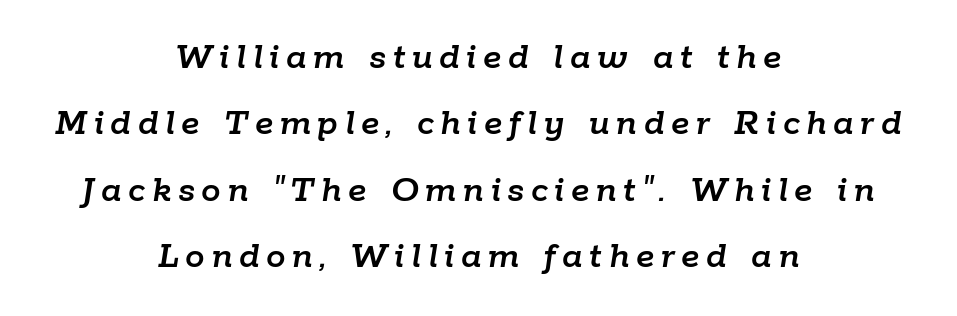
Q: Is the text italic (slanted)? A: Yes, it leans right by about 9 degrees.
Q: Is the text underlined? A: No.
Q: How is the paragraph aligned? A: Centered.
Q: Is the spacing between lines tight, normal or loose? A: Normal.
Q: Width (condensed, normal, or wide)? A: Normal.
Q: Stroke contrast? A: Low.
Q: x-height? A: Medium.
Q: Monospaced? A: No.
